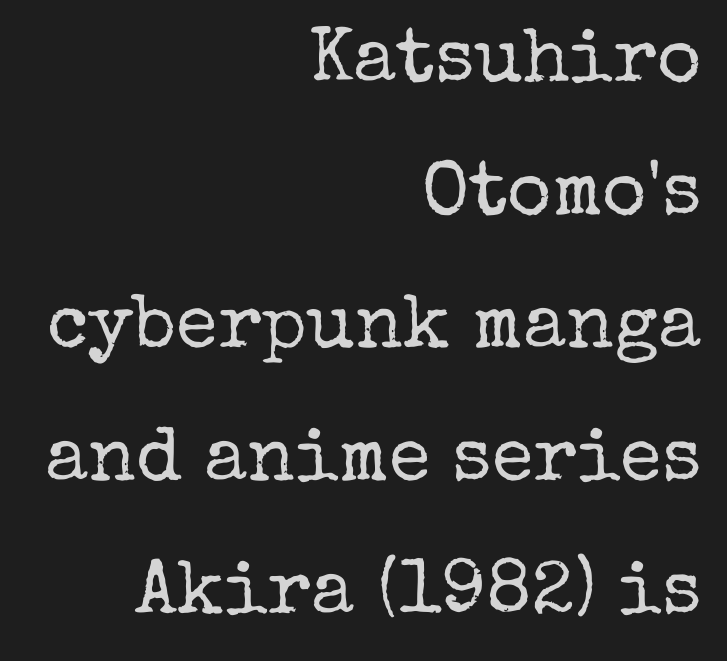
Quick note: underline off. A typesetter would label this face a serif. If you drew a ruler down the right edge, every line would touch it. Letters have the restrained weight of plain body copy at most. The font's upright variant was chosen for this text.
